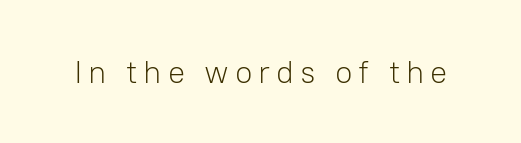
{"serif": "no", "italic": "no", "bold": "no", "weight": "light", "width": "normal", "stroke_contrast": "low", "x_height": "medium", "monospaced": "no", "underline": "no", "glyph_px": 32}
